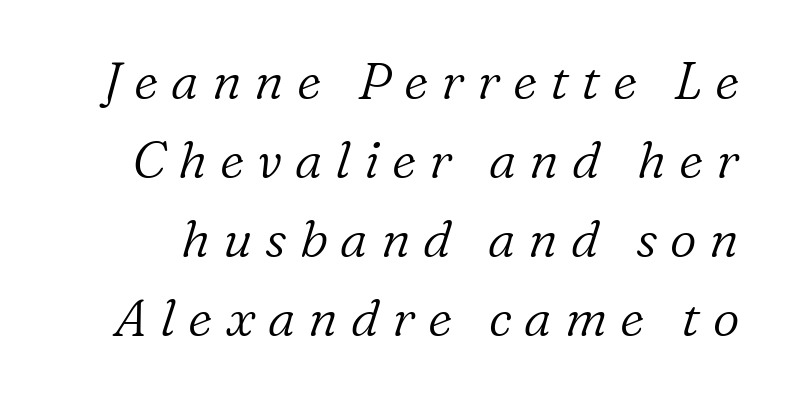
{"serif": "yes", "italic": "yes", "lean": "right", "slant_degrees": 16, "bold": "no", "weight": "light", "width": "normal", "stroke_contrast": "low", "x_height": "medium", "monospaced": "no", "underline": "no", "line_spacing": "normal", "line_spacing_ratio": 1.52, "letter_spacing": "wide", "letter_spacing_em": 0.25, "glyph_px": 52}
